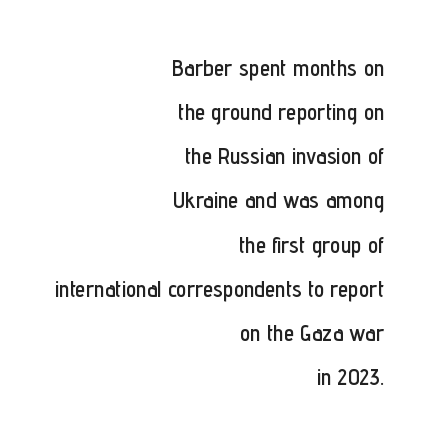
The image shows 23 px text type, upright; set right-aligned, loose line spacing (1.92x), normal letter spacing, not underlined.
